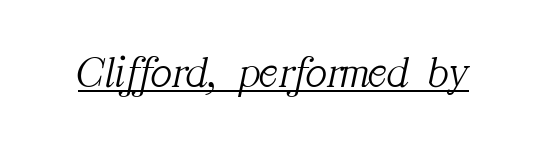
Q: Is the text bold? A: No.
Q: Is the text italic (slanted)? A: Yes, it leans right by about 12 degrees.
Q: Is the typeface a serif or a sans-serif typeface? A: Serif.
Q: Is the text underlined? A: Yes.
Q: Is the spacing between letters normal or unusually wide? A: Normal.
Q: Width (condensed, normal, or wide)? A: Normal.
Q: Stroke contrast? A: Medium.
Q: x-height? A: Medium.
Q: Monospaced? A: No.
